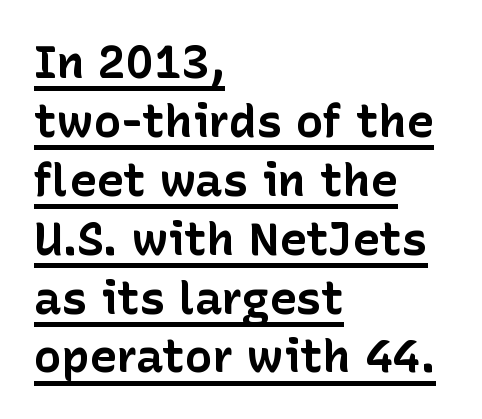
{"serif": "no", "italic": "no", "bold": "yes", "weight": "bold", "width": "normal", "stroke_contrast": "low", "x_height": "medium", "monospaced": "no", "underline": "yes", "align": "left", "line_spacing": "normal", "line_spacing_ratio": 1.28, "letter_spacing": "normal", "letter_spacing_em": 0.0, "glyph_px": 46}
